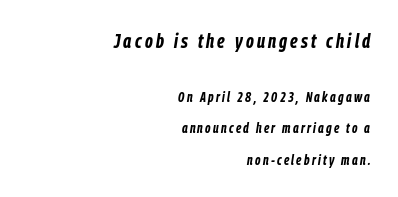
Q: Is the text bold? A: Yes.
Q: Is the text italic (slanted)? A: Yes, it leans right by about 9 degrees.
Q: Is the text underlined? A: No.
Q: How is the paragraph aligned? A: Right-aligned.
Q: Is the spacing between lines tight, normal or loose? A: Loose.
Q: Which block of text is set in a larger size, the first (top) or the second (bottom)? A: The first (top) one.
